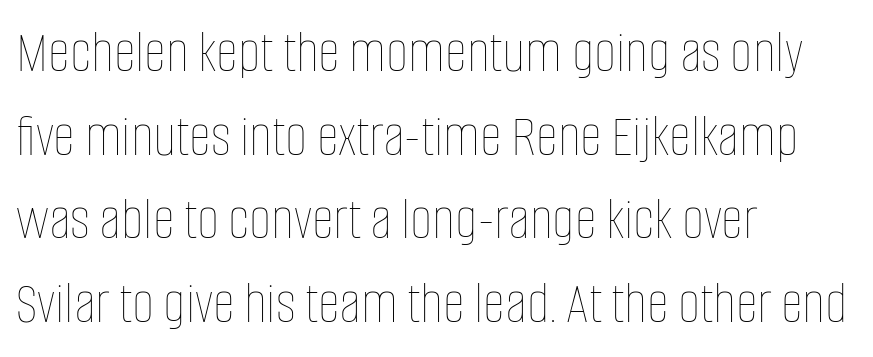
{"italic": "no", "bold": "no", "weight": "thin", "width": "condensed", "stroke_contrast": "low", "x_height": "large", "monospaced": "no", "underline": "no", "align": "left", "line_spacing": "normal", "line_spacing_ratio": 1.37, "letter_spacing": "normal", "letter_spacing_em": 0.0, "glyph_px": 61}
